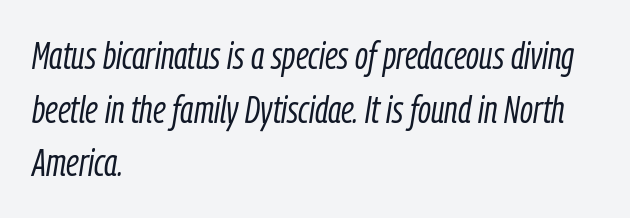
{"italic": "yes", "lean": "right", "slant_degrees": 9, "bold": "no", "weight": "light", "width": "condensed", "stroke_contrast": "low", "x_height": "medium", "monospaced": "no", "underline": "no", "align": "left", "line_spacing": "normal", "line_spacing_ratio": 1.41, "letter_spacing": "normal", "letter_spacing_em": 0.0, "glyph_px": 38}
